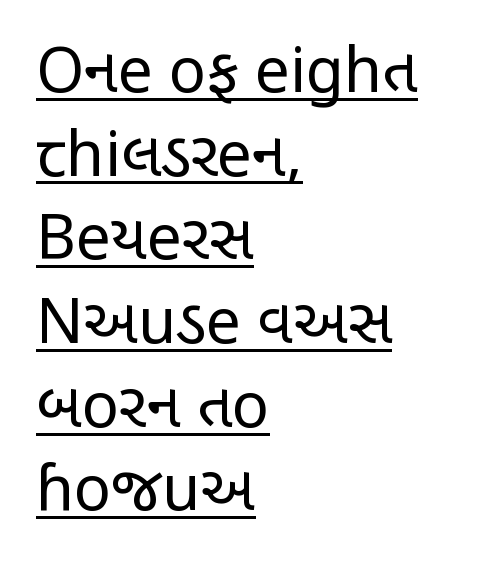
{"serif": "no", "italic": "no", "bold": "no", "weight": "regular", "width": "condensed", "stroke_contrast": "low", "x_height": "large", "monospaced": "no", "underline": "yes", "align": "left", "line_spacing": "normal", "line_spacing_ratio": 1.35, "letter_spacing": "normal", "letter_spacing_em": 0.0, "glyph_px": 62}
